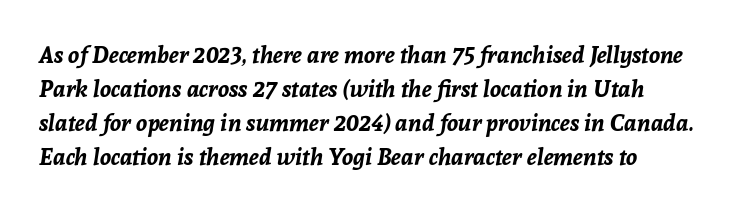
Q: Is the text bold? A: Yes.
Q: Is the text italic (slanted)? A: Yes, it leans right by about 8 degrees.
Q: Is the text underlined? A: No.
Q: Is the spacing between letters normal or unusually wide? A: Normal.
Q: Is the spacing between lines tight, normal or loose? A: Normal.
